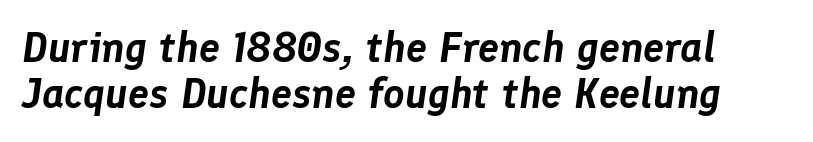
Q: Is the text italic (slanted)? A: Yes, it leans right by about 8 degrees.
Q: Is the text underlined? A: No.
Q: Is the spacing between letters normal or unusually wide? A: Normal.
Q: Is the spacing between lines tight, normal or loose? A: Tight.
Q: Width (condensed, normal, or wide)? A: Normal.
Q: Stroke contrast? A: Low.
Q: x-height? A: Medium.
Q: Monospaced? A: No.
